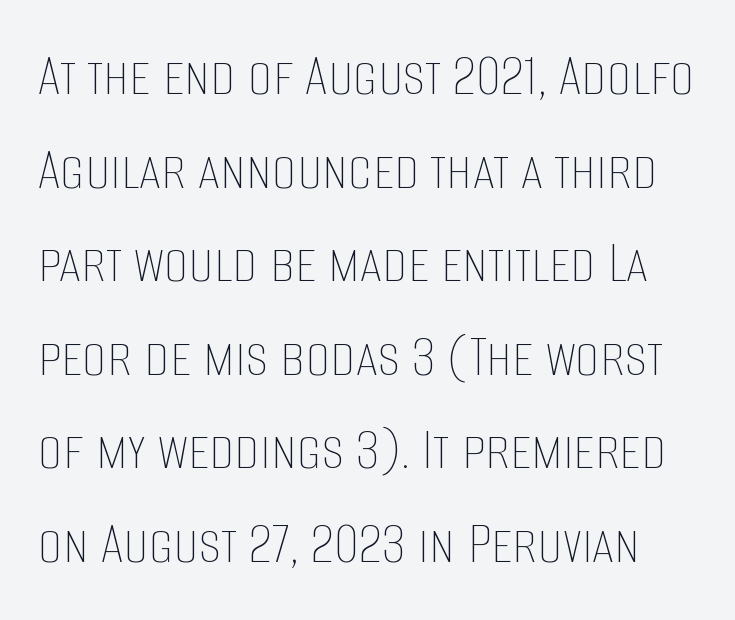
Q: Is the text bold? A: No.
Q: Is the text italic (slanted)? A: No, it is upright.
Q: Is the text underlined? A: No.
Q: Is the spacing between letters normal or unusually wide? A: Normal.
Q: Is the spacing between lines tight, normal or loose? A: Normal.
Q: Width (condensed, normal, or wide)? A: Condensed.
Q: Stroke contrast? A: Low.
Q: x-height? A: Large.
Q: Monospaced? A: No.
